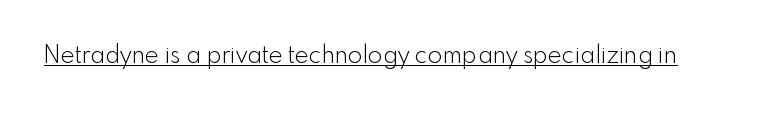
{"italic": "no", "bold": "no", "underline": "yes", "letter_spacing": "normal", "letter_spacing_em": 0.0, "glyph_px": 24}
